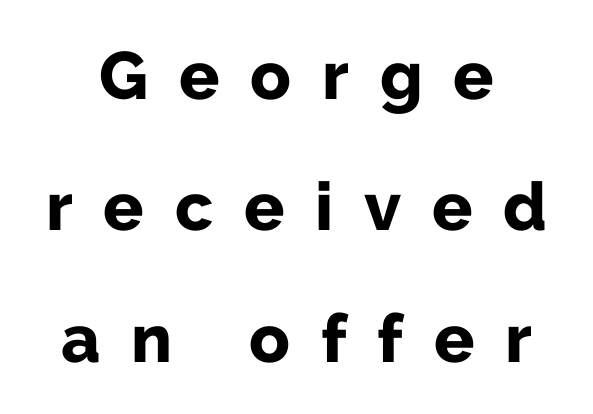
Q: Is the text bold? A: Yes.
Q: Is the text italic (slanted)? A: No, it is upright.
Q: Is the typeface a serif or a sans-serif typeface? A: Sans-serif.
Q: Is the text underlined? A: No.
Q: How is the paragraph aligned? A: Centered.
Q: Is the spacing between letters normal or unusually wide? A: Unusually wide.
Q: Is the spacing between lines tight, normal or loose? A: Loose.
Q: Width (condensed, normal, or wide)? A: Normal.
Q: Stroke contrast? A: Low.
Q: x-height? A: Medium.
Q: Monospaced? A: No.
